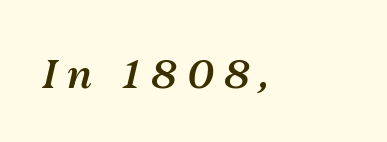
Q: Is the text bold? A: Semi-bold.
Q: Is the text italic (slanted)? A: Yes, it leans right by about 13 degrees.
Q: Is the text underlined? A: No.
Q: How is the paragraph aligned? A: Left-aligned.
Q: Is the spacing between letters normal or unusually wide? A: Unusually wide.
Q: Width (condensed, normal, or wide)? A: Normal.
Q: Stroke contrast? A: Medium.
Q: x-height? A: Medium.
Q: Monospaced? A: No.
